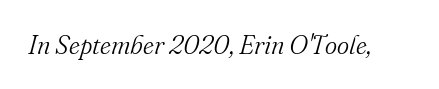
The image shows 26 px text type, italic (leaning right); set normal letter spacing, not underlined.
